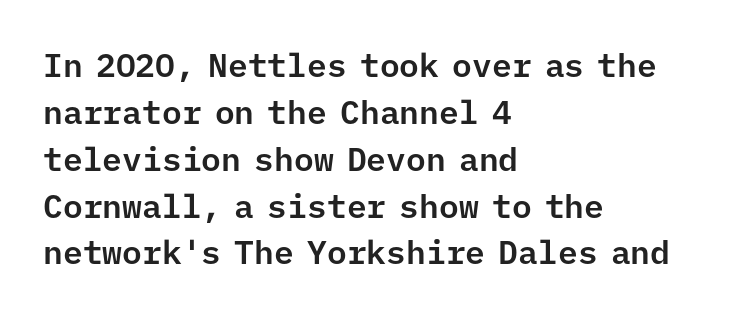
{"serif": "no", "italic": "no", "width": "normal", "stroke_contrast": "low", "x_height": "medium", "monospaced": "yes", "underline": "no", "align": "left", "line_spacing": "normal", "line_spacing_ratio": 1.42, "letter_spacing": "normal", "letter_spacing_em": 0.0, "glyph_px": 33}
